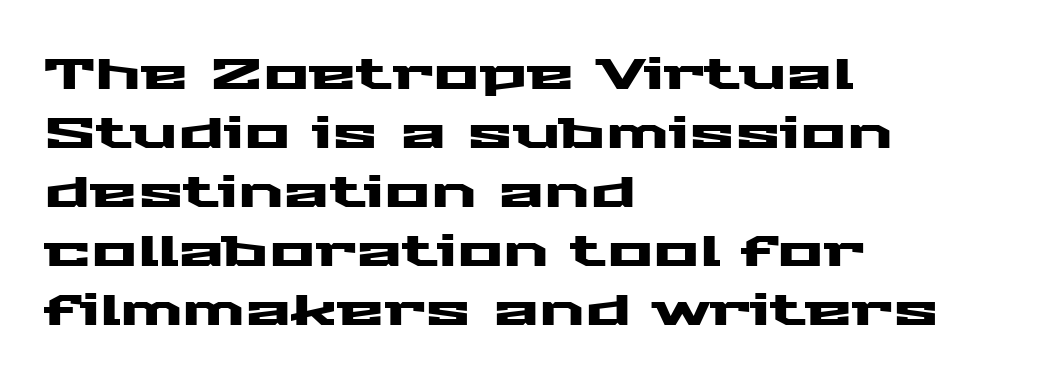
{"serif": "no", "italic": "no", "width": "wide", "stroke_contrast": "medium", "x_height": "medium", "monospaced": "no", "underline": "no", "align": "left", "line_spacing": "normal", "line_spacing_ratio": 1.37, "letter_spacing": "normal", "letter_spacing_em": 0.0, "glyph_px": 43}
